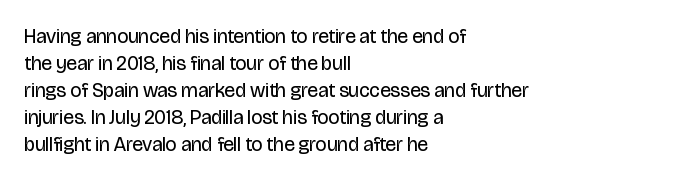
{"italic": "no", "bold": "no", "underline": "no", "align": "left", "line_spacing": "normal", "line_spacing_ratio": 1.35, "letter_spacing": "normal", "letter_spacing_em": 0.0, "glyph_px": 20}
